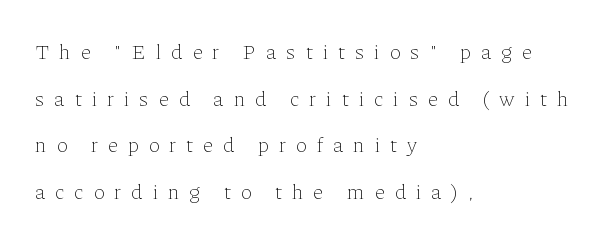
The image shows 21 px text type, upright; set left-aligned, loose line spacing (2.22x), unusually wide letter spacing (+0.48 em), not underlined.
